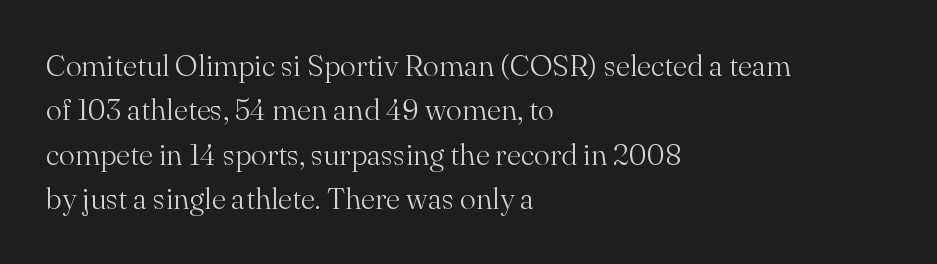
The image shows 30 px light serif type, upright; set left-aligned, normal line spacing (1.48x), normal letter spacing, not underlined; medium stroke contrast and a small x-height.
